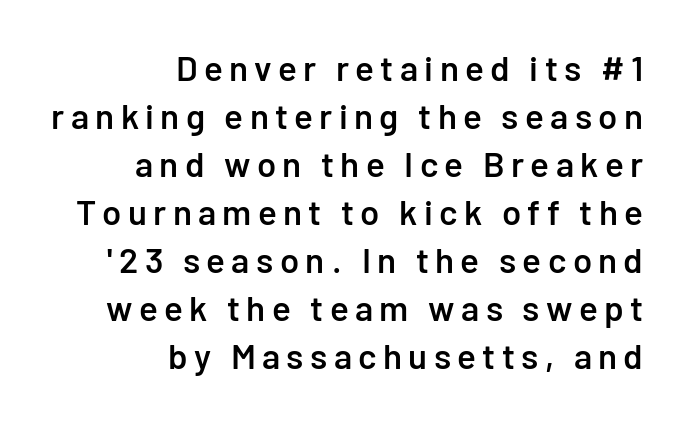
{"serif": "no", "italic": "no", "bold": "semi", "weight": "semibold", "width": "normal", "stroke_contrast": "low", "x_height": "medium", "monospaced": "no", "underline": "no", "align": "right", "line_spacing": "normal", "line_spacing_ratio": 1.37, "glyph_px": 35}
